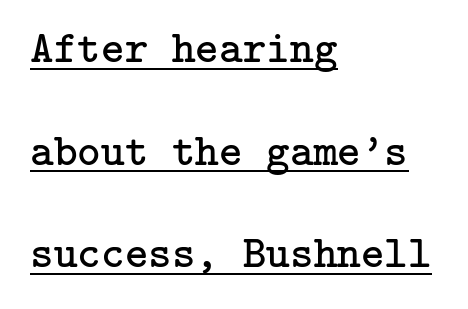
{"serif": "yes", "italic": "no", "bold": "no", "weight": "regular", "width": "normal", "stroke_contrast": "low", "x_height": "medium", "underline": "yes", "align": "left", "line_spacing": "loose", "line_spacing_ratio": 2.28, "letter_spacing": "normal", "letter_spacing_em": 0.0, "glyph_px": 45}
